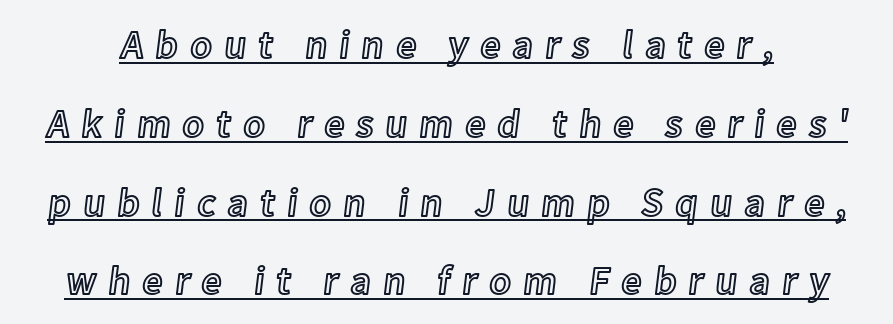
The image shows 40 px text type; set loose line spacing (1.97x), unusually wide letter spacing (+0.3 em), underlined; a medium x-height.
